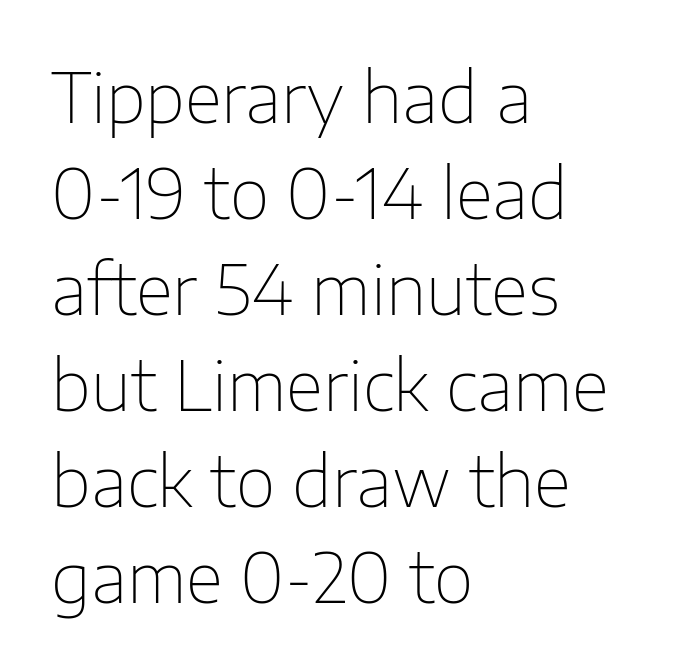
No heavy texture on the line: the type isn't bold. Here the glyphs are tracked normally, forming tight word shapes. One-word summary of the alignment: left. The specimen omits any rule beneath the text block's lines.
